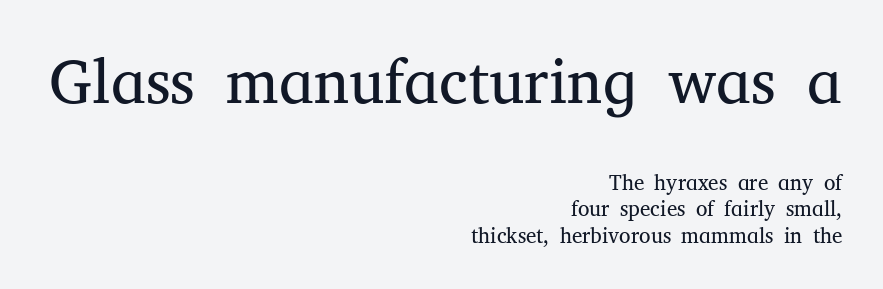
{"serif": "yes", "italic": "no", "bold": "no", "weight": "regular", "width": "normal", "stroke_contrast": "medium", "x_height": "medium", "monospaced": "no", "underline": "no", "align": "right", "line_spacing": "normal", "line_spacing_ratio": 1.26, "letter_spacing": "normal", "letter_spacing_em": 0.0, "larger_block": "first", "size_ratio": 2.95, "glyph_px": 62}
